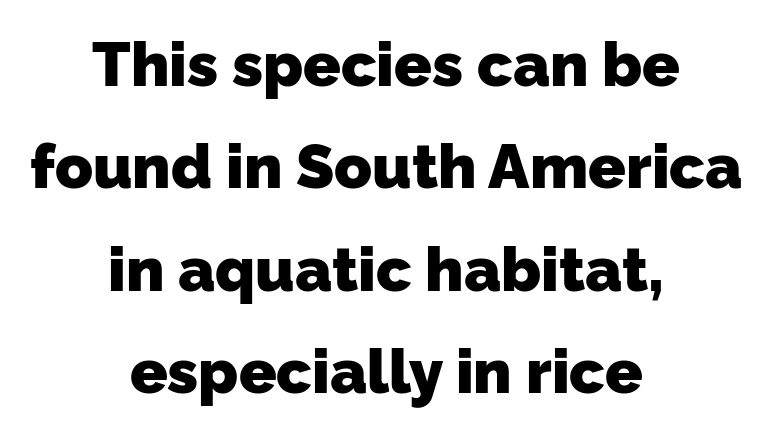
{"serif": "no", "bold": "yes", "weight": "heavy", "width": "normal", "stroke_contrast": "low", "x_height": "medium", "monospaced": "no", "underline": "no", "align": "center", "line_spacing": "normal", "line_spacing_ratio": 1.65, "letter_spacing": "normal", "letter_spacing_em": 0.0, "glyph_px": 62}
